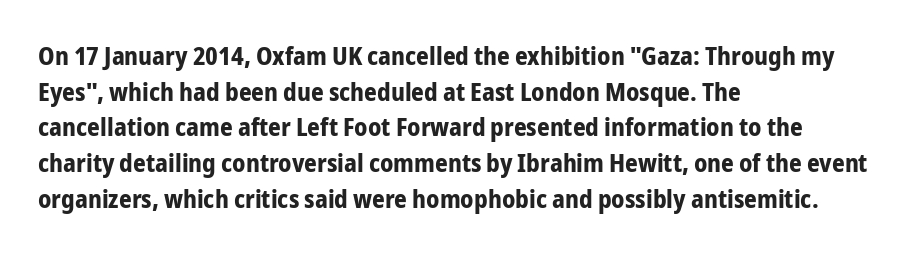
{"italic": "no", "bold": "yes", "underline": "no", "align": "left", "line_spacing": "normal", "line_spacing_ratio": 1.43, "letter_spacing": "normal", "letter_spacing_em": 0.0, "glyph_px": 25}
